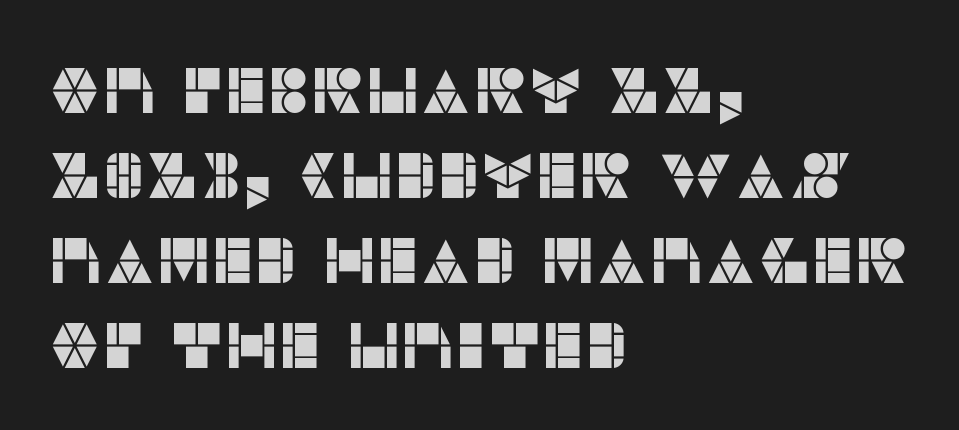
The image shows 65 px sans-serif type, upright; set left-aligned, normal line spacing (1.31x), normal letter spacing, not underlined; low stroke contrast and a large x-height.
